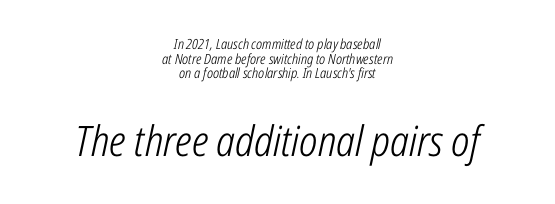
The vertical gap from one line to the next is small. Does the lettering tilt? It does — this is italic. You could not count columns in this text — the font is proportionally spaced. Notice how the passage keeps no hard edge, just a central spine. Students, note that the glyphs here touch the page at normal intervals.
